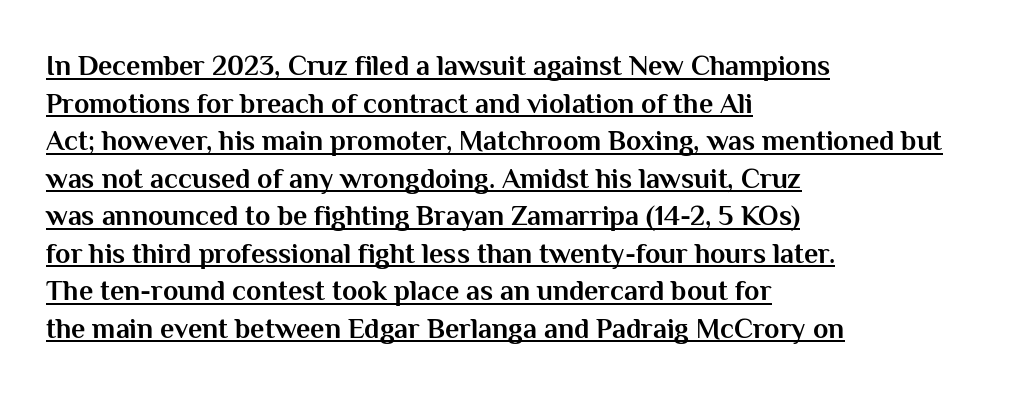
{"serif": "no", "italic": "no", "bold": "yes", "weight": "bold", "width": "normal", "stroke_contrast": "medium", "x_height": "medium", "monospaced": "no", "underline": "yes", "align": "left", "line_spacing": "normal", "line_spacing_ratio": 1.34, "letter_spacing": "normal", "letter_spacing_em": 0.0, "glyph_px": 28}
